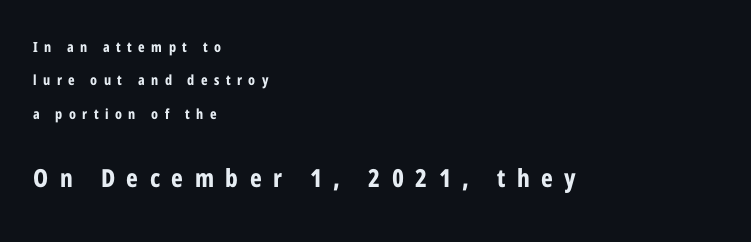
The image shows 25 px bold type, upright; set left-aligned, loose line spacing (2.38x), unusually wide letter spacing (+0.46 em), not underlined; the second (bottom) block is 1.79x larger.
